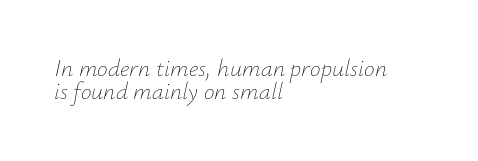
Rows of type sit shoulder to shoulder in the vertical direction. The gap between lines stays unmarked. A student would call this left alignment; a typographer would say flush left, rag right. Characters are canted at an angle relative to the baseline's perpendicular. A light-to-regular cut is what we see here. The passage shown has conventional tracking throughout.
